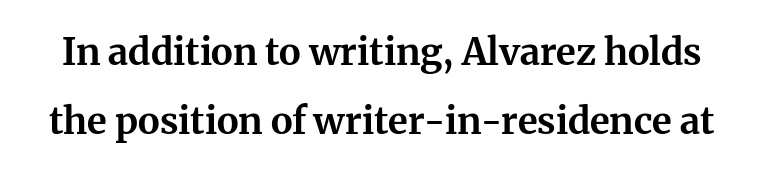
Look at the bottom of the vertical strokes: they flare into serifs here. Posture: vertical. The gap between lines stays unmarked. Each letter keeps its own natural width here, so spacing adapts to shape. What weight is shown? A full bold with thick strokes. Honestly, the letter spacing is just normal — you wouldn't notice it.
